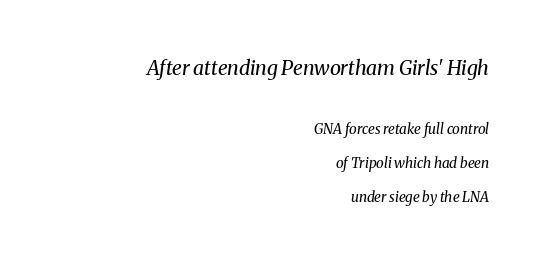
The gap between lines stays unmarked. Observe the ordinary spacing: letters are neighbours, not strangers. Honestly, the rows look like they've been pulled way apart. It's the slanting kind of type.
